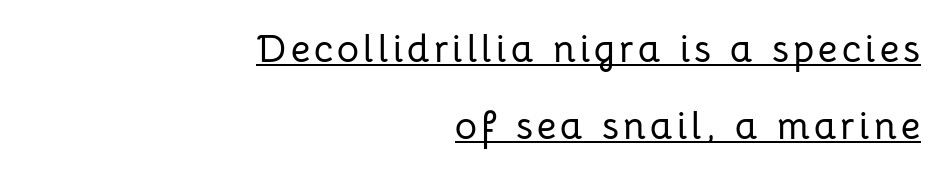
The image shows 38 px sans-serif type, upright; set right-aligned, loose line spacing (2.02x), underlined; low stroke contrast and a medium x-height.
